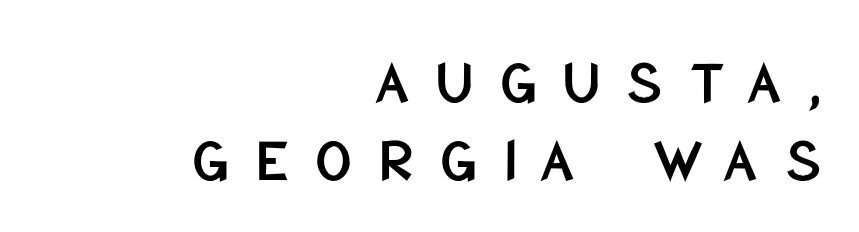
{"serif": "no", "italic": "no", "width": "condensed", "stroke_contrast": "low", "x_height": "large", "monospaced": "no", "underline": "no", "align": "right", "line_spacing_ratio": 1.22, "letter_spacing": "wide", "letter_spacing_em": 0.41, "glyph_px": 64}
